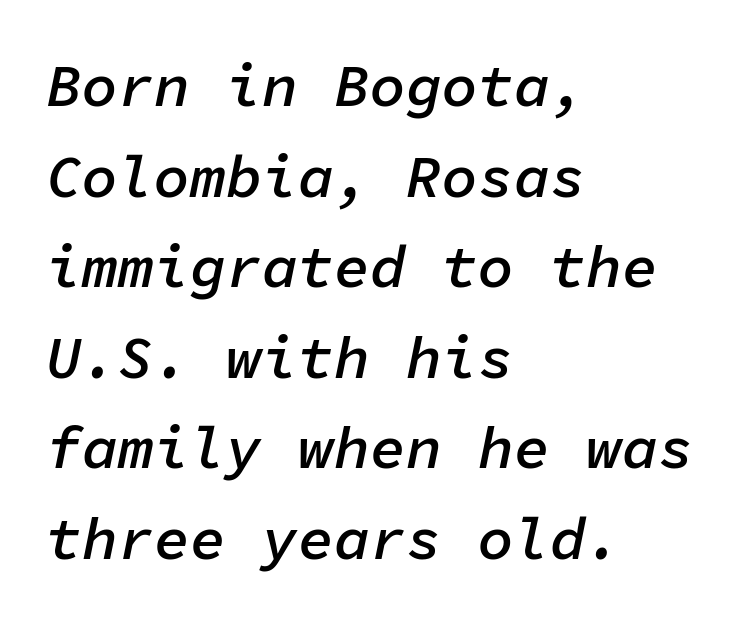
The image shows 60 px semibold type, italic (leaning right), monospaced; set left-aligned, normal line spacing (1.51x), normal letter spacing, not underlined; low stroke contrast and a medium x-height.
